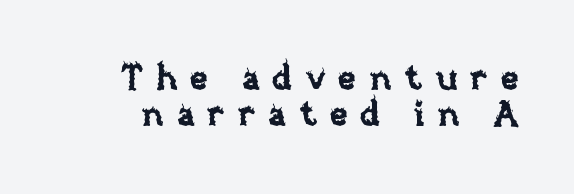
The image shows 34 px text type, upright; set tight line spacing (1.05x), unusually wide letter spacing (+0.37 em), not underlined; low stroke contrast and a large x-height.
